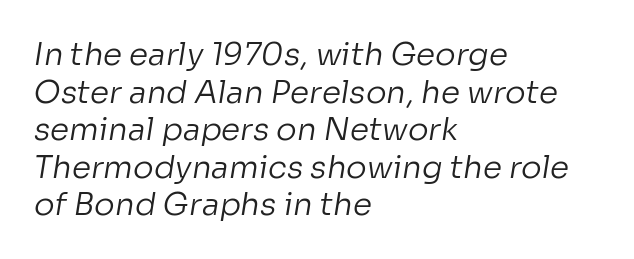
Q: Is the text bold? A: No.
Q: Is the typeface a serif or a sans-serif typeface? A: Sans-serif.
Q: Is the text underlined? A: No.
Q: How is the paragraph aligned? A: Left-aligned.
Q: Is the spacing between letters normal or unusually wide? A: Normal.
Q: Width (condensed, normal, or wide)? A: Normal.
Q: Stroke contrast? A: Low.
Q: x-height? A: Medium.
Q: Monospaced? A: No.
